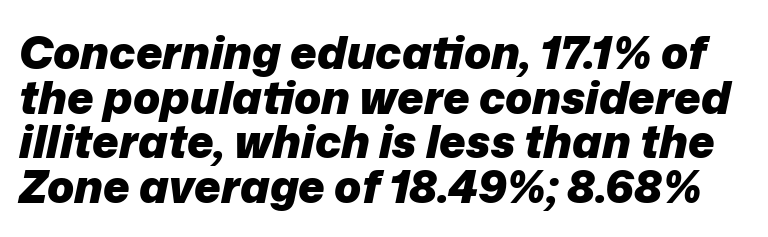
{"italic": "yes", "lean": "right", "slant_degrees": 12, "bold": "yes", "weight": "heavy", "width": "normal", "stroke_contrast": "low", "x_height": "medium", "monospaced": "no", "underline": "no", "line_spacing": "tight", "line_spacing_ratio": 0.99, "letter_spacing": "normal", "letter_spacing_em": 0.0, "glyph_px": 45}
